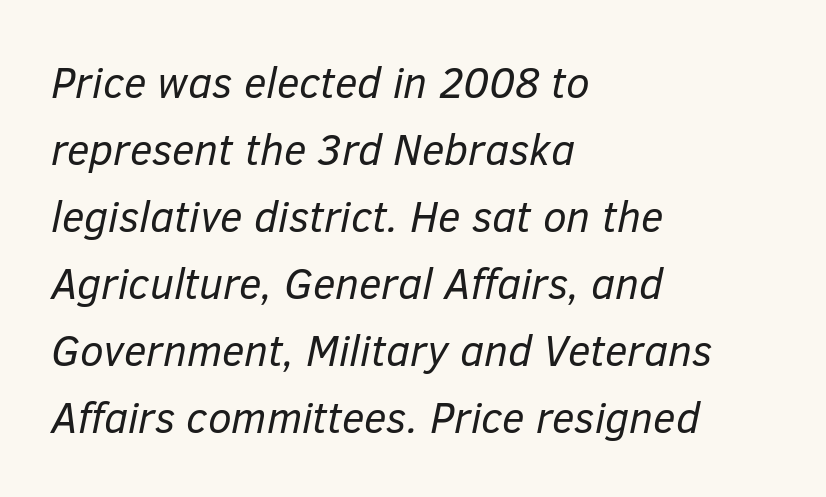
Short note: letters normally spaced. Typeset ragged right — the left edge is the straight one. Regarding leading, the lines here are spaced in the standard way. Unmarked baselines from the first word to the last. On a weight scale, this lands at 450 or below. The letters advance in unequal steps, a hallmark of proportional type.
